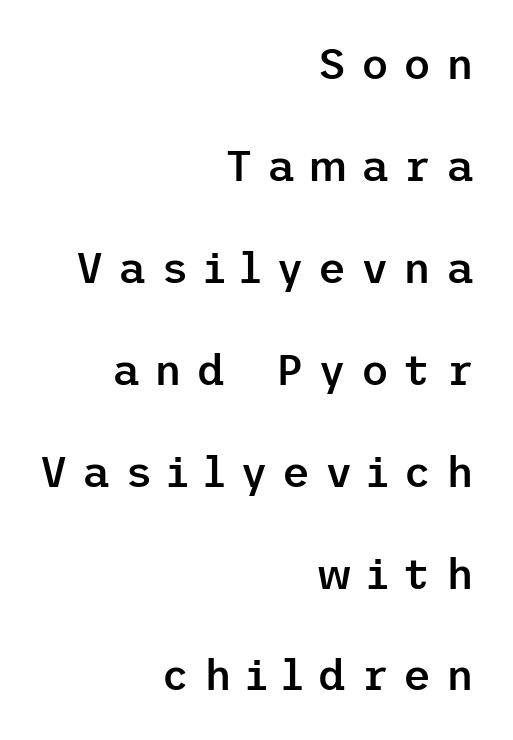
Words float on clear page, feet unadorned. Line spacing here is loose. These lines were composed using upright roman letters. Slightly chunky letters — semibold, I'd say, not full bold. Leftover space on each line is placed entirely before the opening word. This rendering employs a face without finishing strokes, i.e., a sans-serif.
